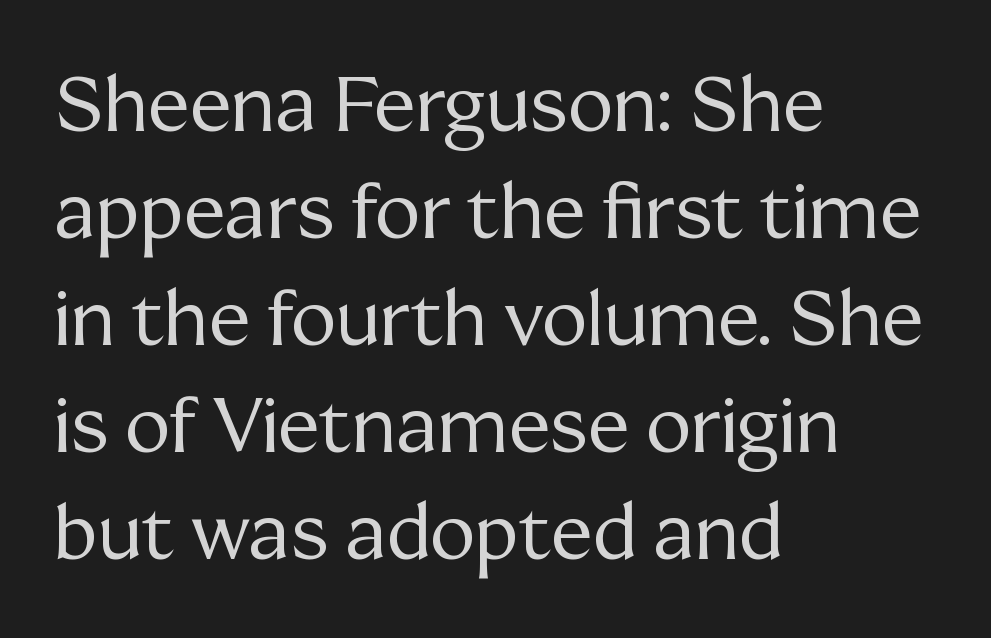
In terms of leading, this rendering sits right in the middle. Lines of text with bare space underneath. The text was rendered using a seriffed face with decorative stroke endings. Stroke thickness stays within the range of a standard reading face or lighter. The axis of the letterforms is exactly vertical. Character widths vary here, with narrow letters taking less room than wide ones.
